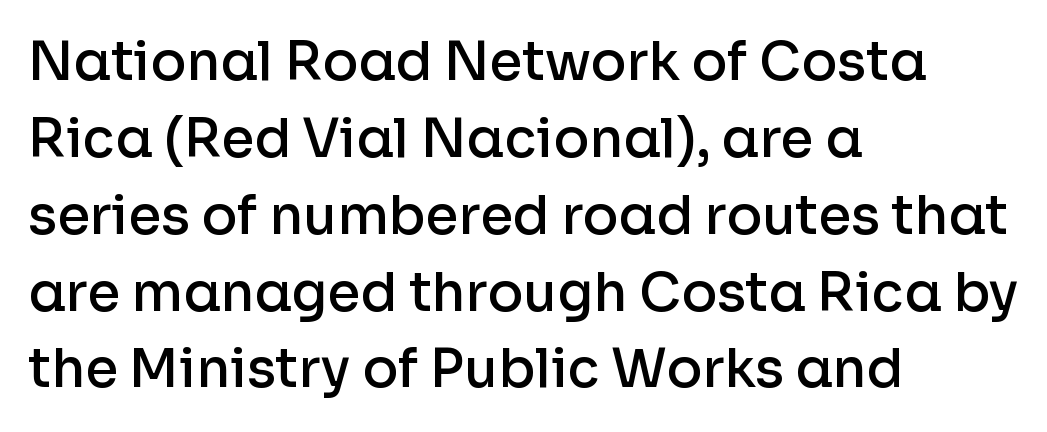
Letterform terminals end flat and unadorned throughout the passage. Observe the ordinary spacing: letters are neighbours, not strangers. Stroke thickness is moderately raised; the sample reads as semibold. The rendering uses a moderate line-height, typical for paragraphs. This sample uses an upright cut, with every glyph sitting square on the baseline. The area under the type is left untouched.
